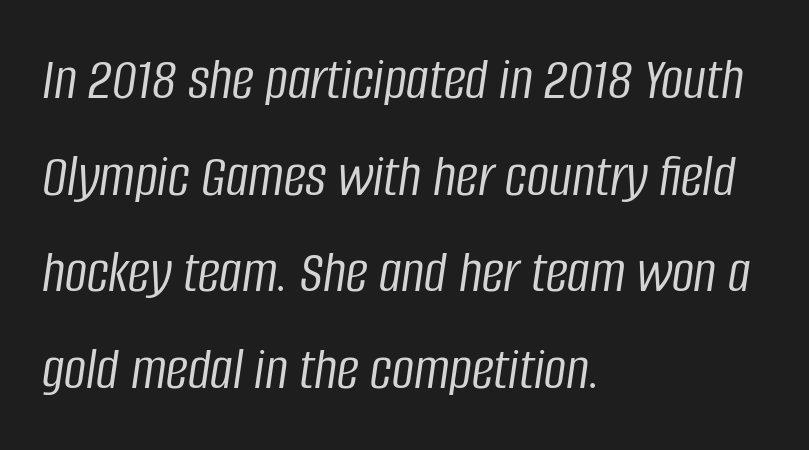
The image shows 62 px light, condensed type, italic (leaning right); set left-aligned, normal line spacing (1.56x), normal letter spacing, not underlined; low stroke contrast and a large x-height.
